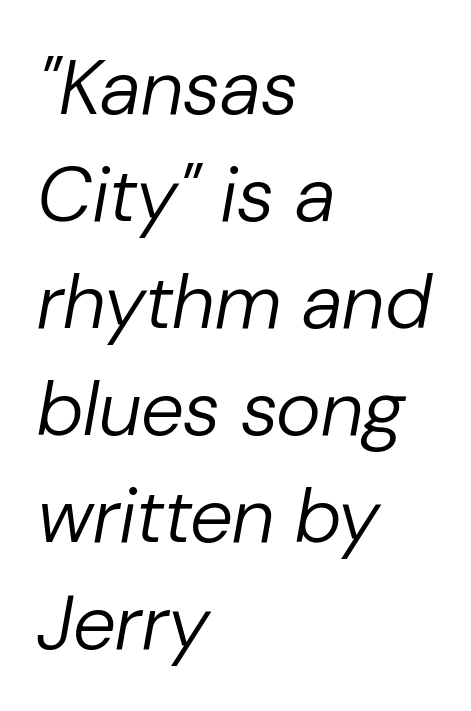
The image shows 77 px regular-weight type, italic (leaning right); set left-aligned, normal line spacing (1.39x), normal letter spacing, not underlined; low stroke contrast and a medium x-height.
